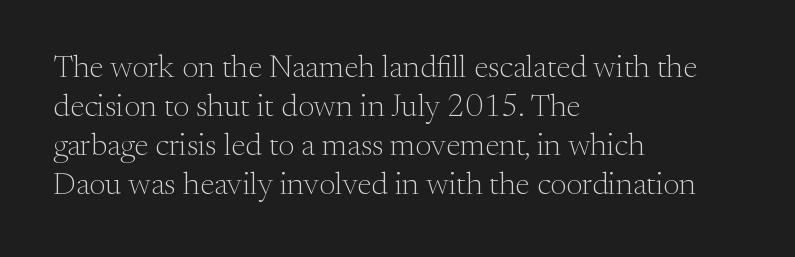
Bare-footed words on every line. Glyph-to-glyph distance matches everyday printed text. You can tell from the footed stems that serif type was used. Horizontally, the lines are justified to the leading edge only.
